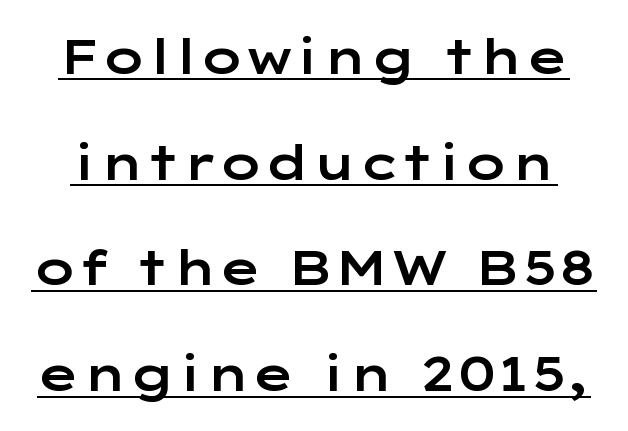
Q: Is the text italic (slanted)? A: No, it is upright.
Q: Is the typeface a serif or a sans-serif typeface? A: Sans-serif.
Q: Is the text underlined? A: Yes.
Q: Is the spacing between letters normal or unusually wide? A: Normal.
Q: Is the spacing between lines tight, normal or loose? A: Loose.
Q: Width (condensed, normal, or wide)? A: Wide.
Q: Stroke contrast? A: Low.
Q: x-height? A: Medium.
Q: Monospaced? A: No.
